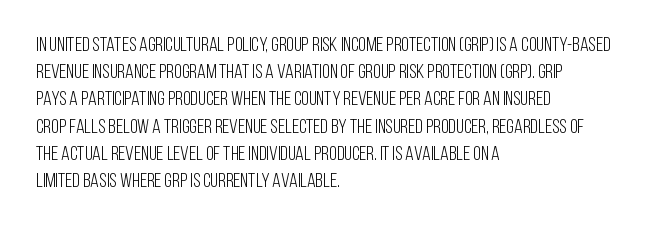
Q: Is the text bold? A: No.
Q: Is the text italic (slanted)? A: No, it is upright.
Q: Is the text underlined? A: No.
Q: How is the paragraph aligned? A: Left-aligned.
Q: Is the spacing between letters normal or unusually wide? A: Normal.
Q: Is the spacing between lines tight, normal or loose? A: Normal.
